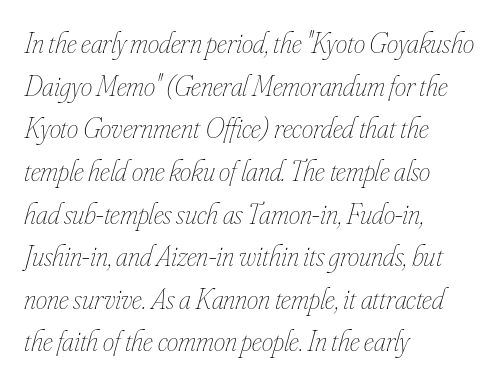
Q: Is the text bold? A: No.
Q: Is the text italic (slanted)? A: Yes, it leans right by about 16 degrees.
Q: Is the text underlined? A: No.
Q: How is the paragraph aligned? A: Left-aligned.
Q: Is the spacing between letters normal or unusually wide? A: Normal.
Q: Is the spacing between lines tight, normal or loose? A: Normal.
Q: Width (condensed, normal, or wide)? A: Condensed.
Q: Stroke contrast? A: Low.
Q: x-height? A: Small.
Q: Monospaced? A: No.
